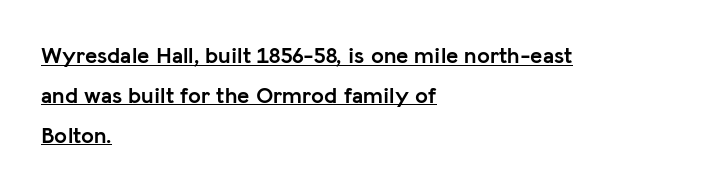
The image shows 23 px bold type, upright; set left-aligned, line spacing 1.73x, normal letter spacing, underlined.
